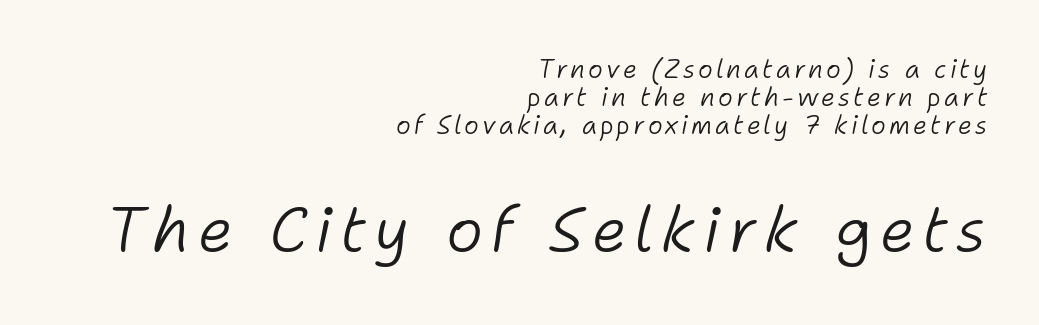
{"italic": "yes", "lean": "right", "slant_degrees": 11, "bold": "no", "weight": "light", "width": "normal", "stroke_contrast": "low", "x_height": "medium", "monospaced": "no", "underline": "no", "align": "right", "line_spacing": "tight", "line_spacing_ratio": 1.12, "larger_block": "second", "size_ratio": 2.52, "glyph_px": 63}
